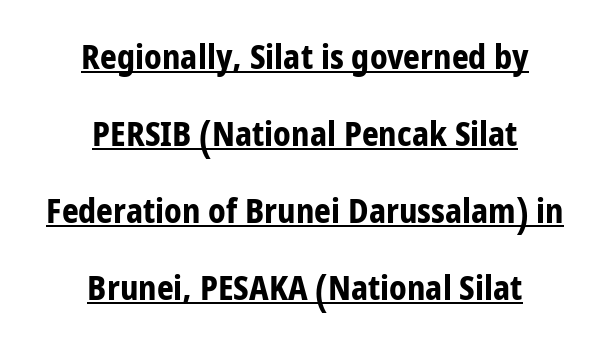
The image shows 33 px bold sans-serif type, upright; set centered, loose line spacing (2.33x), normal letter spacing, underlined; low stroke contrast and a medium x-height.
